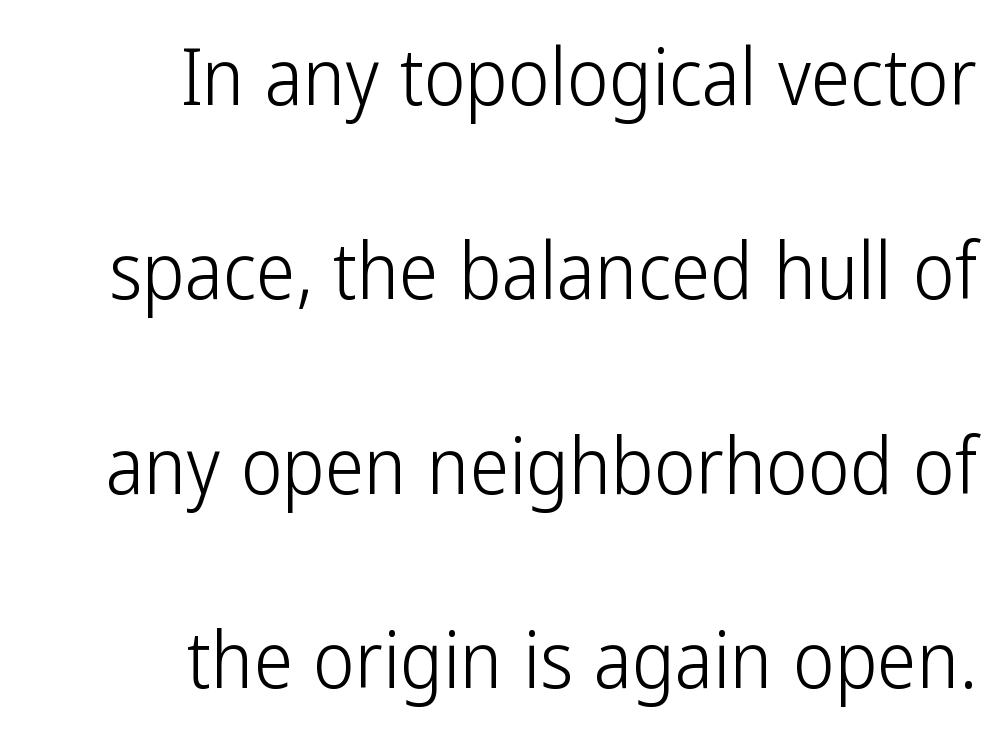
You could call the tracking neutral — neither tight nor loose. Do the letters lean? They stand straight. Bold? No — there's no thickening of the strokes. Check the space under the baseline: it is left empty. The vertical gap from one line to the next is large. The typeface chosen for these lines omits serifs.
